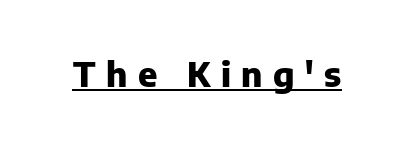
{"serif": "no", "italic": "no", "bold": "yes", "weight": "heavy", "width": "normal", "stroke_contrast": "low", "x_height": "medium", "monospaced": "no", "underline": "yes", "letter_spacing": "wide", "letter_spacing_em": 0.31, "glyph_px": 34}
